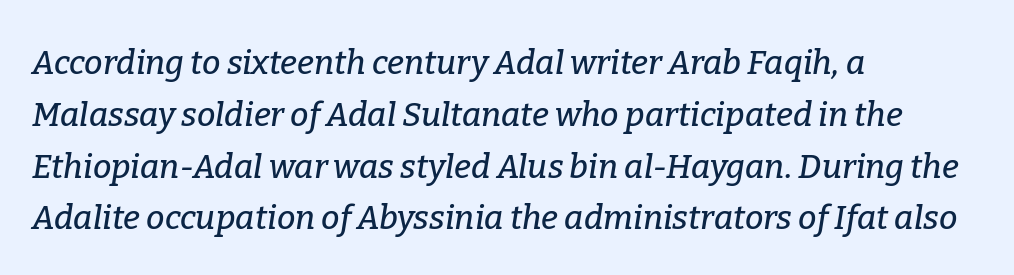
Yep, those are serifs on the letters. Bare-footed words on every line. Each letter keeps its own natural width here, so spacing adapts to shape. You can tell it's italic because the verticals aren't actually vertical. Does extra space separate the letters? No, they use regular spacing. Vertical spacing — default.
